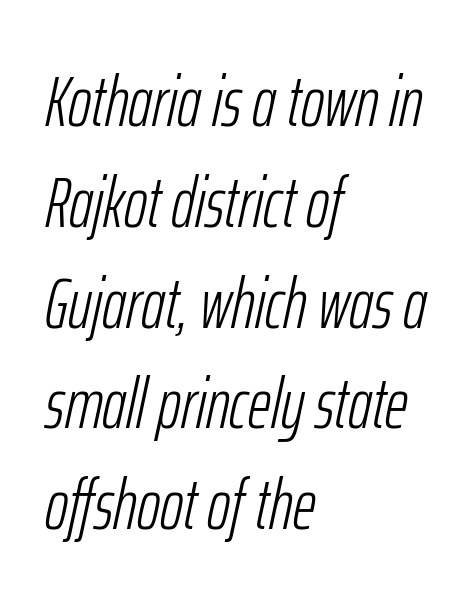
The face used here is rendered with its standard letterfit. Rendered with sloped, italic letterforms. These lines sit exactly where default settings would place them. The passage is arranged the way most books set body copy — flush left. Each letter keeps its own natural width here, so spacing adapts to shape.
